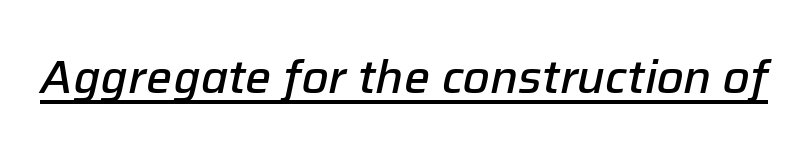
You could not count columns in this text — the font is proportionally spaced. Has an underline been added? It has. Semibold letterforms, between regular and bold. There is no visible air inserted between adjacent glyphs.
